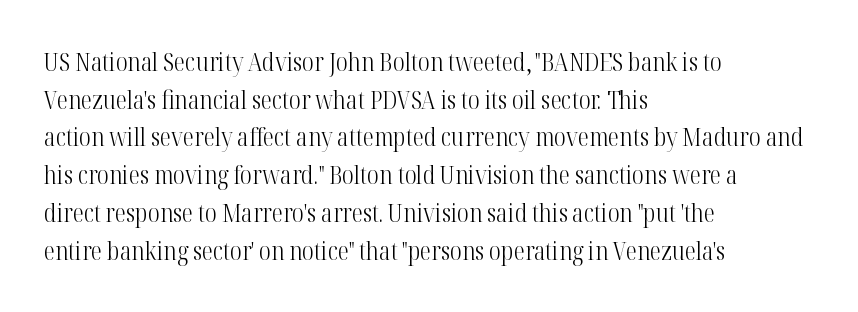
{"italic": "no", "bold": "no", "underline": "no", "align": "left", "line_spacing": "normal", "line_spacing_ratio": 1.51, "letter_spacing": "normal", "letter_spacing_em": 0.0, "glyph_px": 25}
